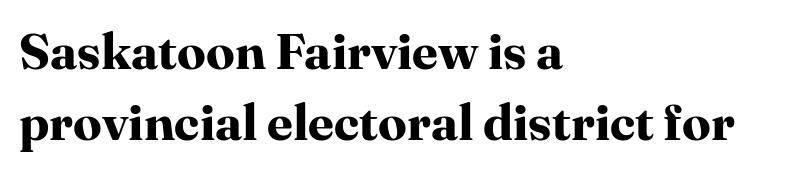
{"serif": "yes", "italic": "no", "bold": "yes", "weight": "bold", "width": "normal", "stroke_contrast": "high", "x_height": "medium", "monospaced": "no", "underline": "no", "align": "left", "line_spacing": "normal", "line_spacing_ratio": 1.39, "letter_spacing": "normal", "letter_spacing_em": 0.0, "glyph_px": 51}
